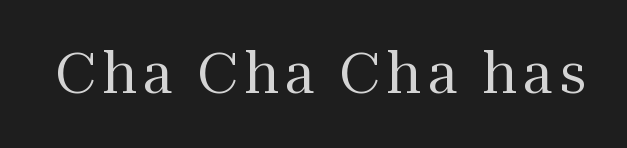
The rendering shows small feet on the letterforms — a serif design. Rule under the text: the space is simply empty. Ink coverage per letter is moderate at most. Quick note: not italic, upright. The letters advance in unequal steps, a hallmark of proportional type.
